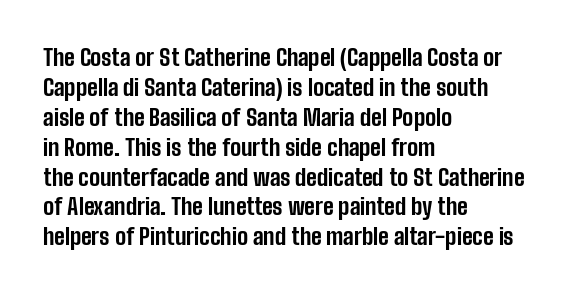
The image shows 23 px bold type, upright; set left-aligned, normal line spacing (1.3x), normal letter spacing, not underlined.
